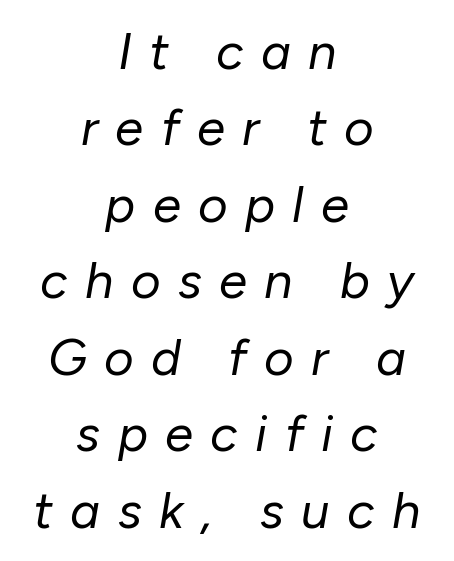
Q: Is the text bold? A: No.
Q: Is the text italic (slanted)? A: Yes, it leans right by about 10 degrees.
Q: Is the text underlined? A: No.
Q: How is the paragraph aligned? A: Centered.
Q: Is the spacing between letters normal or unusually wide? A: Unusually wide.
Q: Is the spacing between lines tight, normal or loose? A: Normal.
Q: Width (condensed, normal, or wide)? A: Normal.
Q: Stroke contrast? A: Low.
Q: x-height? A: Medium.
Q: Monospaced? A: No.
